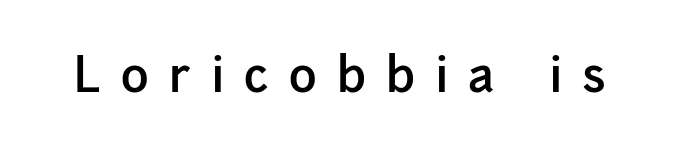
{"serif": "no", "italic": "no", "bold": "semi", "weight": "semibold", "width": "normal", "stroke_contrast": "low", "x_height": "medium", "monospaced": "no", "underline": "no", "letter_spacing": "wide", "letter_spacing_em": 0.43, "glyph_px": 47}
